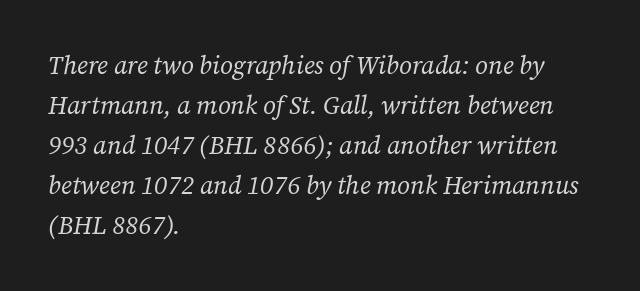
Each row of text sits above clean, open space. Reading down the column, the eye jumps a familiar distance to each next line. The passage shown is not bold in any degree. The passage is arranged the way most books set body copy — flush left. Tracking here is standard; glyphs follow each other at the usual distance.
